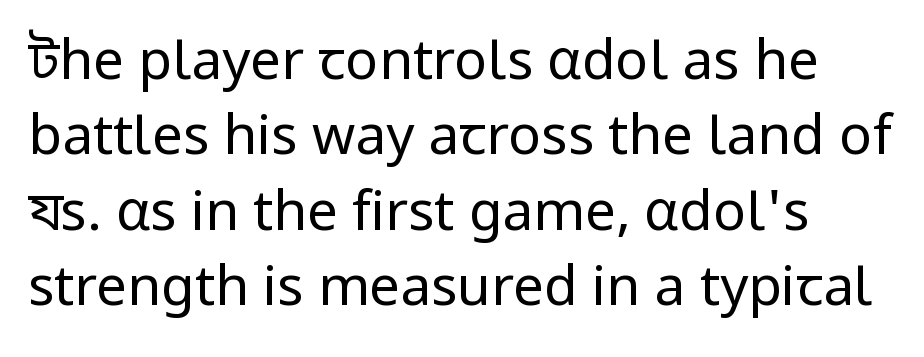
Q: Is the text bold? A: No.
Q: Is the text italic (slanted)? A: No, it is upright.
Q: Is the typeface a serif or a sans-serif typeface? A: Sans-serif.
Q: Is the text underlined? A: No.
Q: Is the spacing between letters normal or unusually wide? A: Normal.
Q: Is the spacing between lines tight, normal or loose? A: Normal.
Q: Width (condensed, normal, or wide)? A: Normal.
Q: Stroke contrast? A: Low.
Q: x-height? A: Medium.
Q: Monospaced? A: No.
